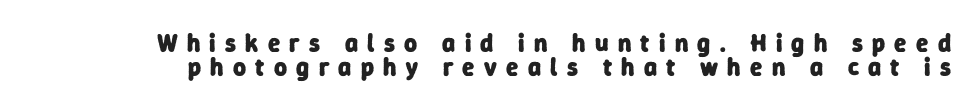
In terms of weight, the rendering is a true, heavy bold. Honestly, there is no underline to notice here at all. Interline gaps are noticeably narrow in this sample. The passage shown has open, widely tracked lettering throughout.
